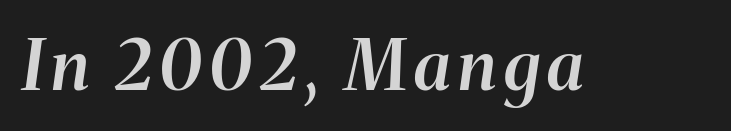
Q: Is the text bold? A: Semi-bold.
Q: Is the text italic (slanted)? A: Yes, it leans right by about 8 degrees.
Q: Is the text underlined? A: No.
Q: Width (condensed, normal, or wide)? A: Normal.
Q: Stroke contrast? A: Medium.
Q: x-height? A: Medium.
Q: Monospaced? A: No.
